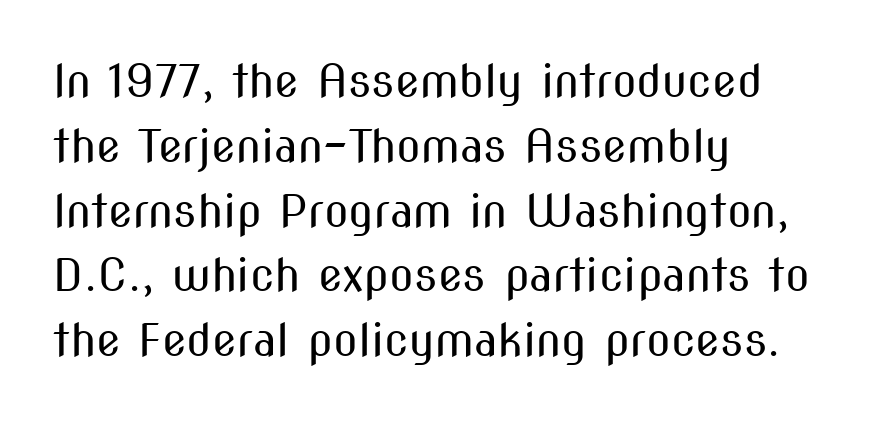
The image shows 45 px regular-weight, condensed sans-serif type, upright; set left-aligned, normal line spacing (1.44x), normal letter spacing, not underlined; medium stroke contrast and a medium x-height.
